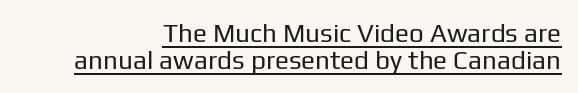
{"italic": "no", "bold": "no", "underline": "yes", "align": "right", "line_spacing": "tight", "line_spacing_ratio": 1.05, "letter_spacing": "normal", "letter_spacing_em": 0.0, "glyph_px": 26}
